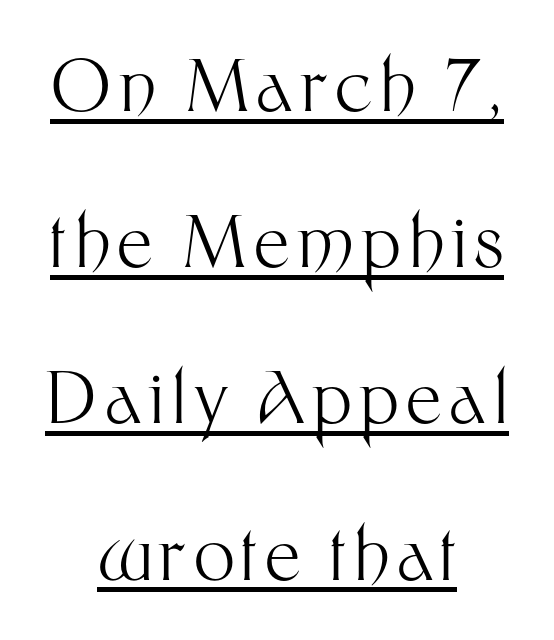
{"serif": "no", "italic": "no", "bold": "no", "weight": "light", "width": "normal", "stroke_contrast": "medium", "x_height": "medium", "monospaced": "no", "underline": "yes", "align": "center", "line_spacing": "loose", "line_spacing_ratio": 2.17, "glyph_px": 72}
